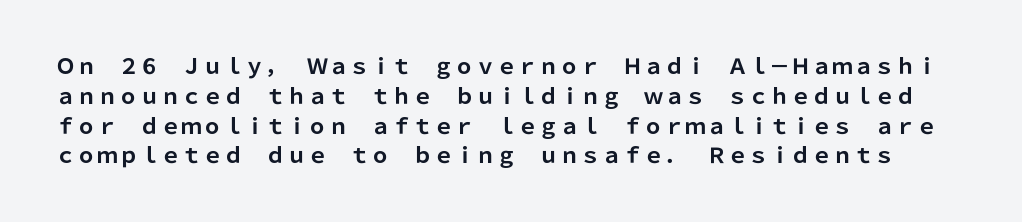
Tracking value appears to be zero — textbook default spacing. Typographic density is high because the face is bold. You can tell it's not italic because the verticals are truly vertical. Summary of vertical rhythm: regular, with standard interline spacing.
